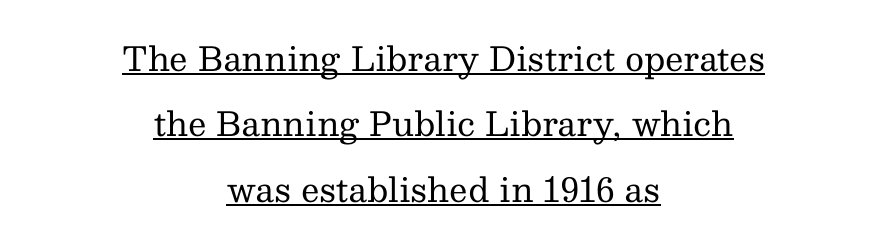
The image shows 33 px regular-weight serif type, upright; set centered, loose line spacing (1.98x), normal letter spacing, underlined; medium stroke contrast and a medium x-height.
